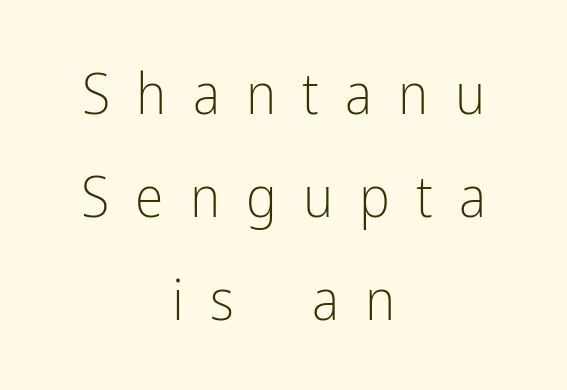
The image shows 58 px light, condensed sans-serif type, upright; set centered, line spacing 1.78x, unusually wide letter spacing (+0.45 em), not underlined; low stroke contrast and a medium x-height.
